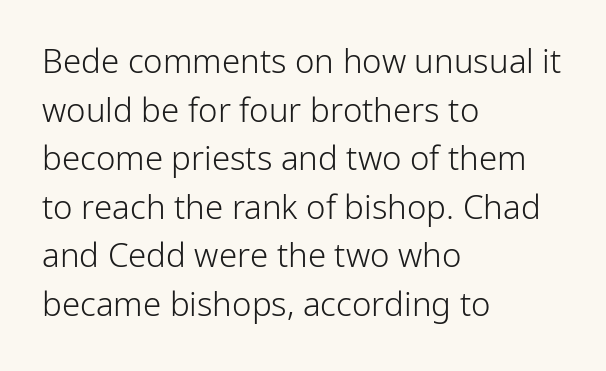
Does the type have serifs? No, each stem ends abruptly. The glyphs are unaccompanied by any horizontal stroke below them. The paragraph has a hard left edge and a soft right edge. Look at the tracking — it's just the regular setting, nothing added. Caption: face not bold, strokes unweighted. Regular leading.
